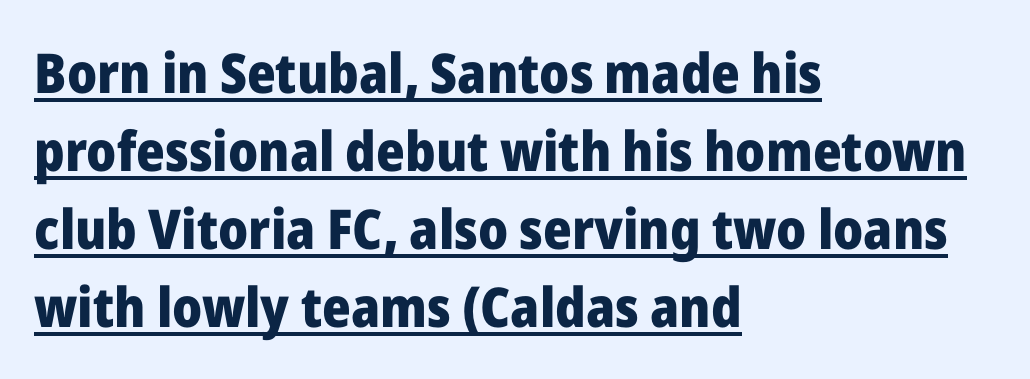
{"serif": "no", "italic": "no", "bold": "yes", "weight": "heavy", "width": "normal", "stroke_contrast": "low", "x_height": "medium", "monospaced": "no", "underline": "yes", "align": "left", "line_spacing": "normal", "line_spacing_ratio": 1.42, "letter_spacing": "normal", "letter_spacing_em": 0.0, "glyph_px": 55}
